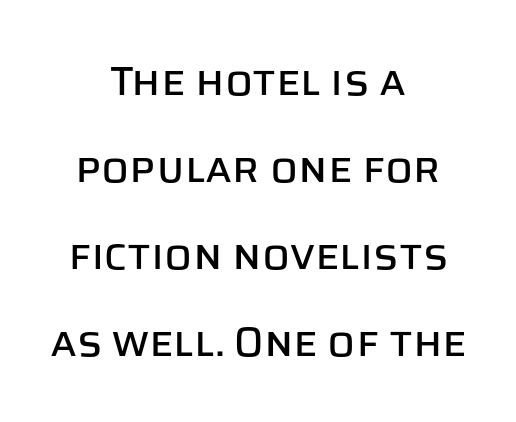
The image shows 41 px sans-serif type, upright; set centered, loose line spacing (2.12x), normal letter spacing, not underlined; low stroke contrast and a large x-height.
